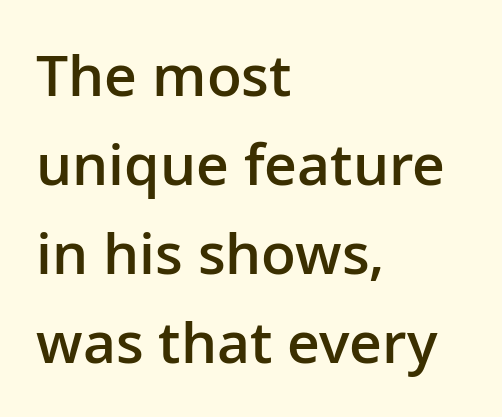
The image shows 57 px semibold sans-serif type, upright; set left-aligned, normal line spacing (1.56x), normal letter spacing, not underlined; low stroke contrast and a medium x-height.
